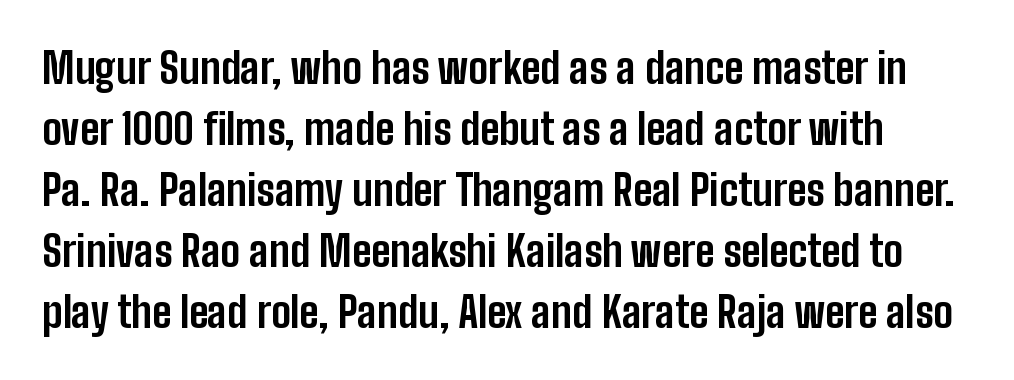
Q: Is the text bold? A: Yes.
Q: Is the text italic (slanted)? A: No, it is upright.
Q: Is the typeface a serif or a sans-serif typeface? A: Sans-serif.
Q: Is the text underlined? A: No.
Q: Is the spacing between letters normal or unusually wide? A: Normal.
Q: Is the spacing between lines tight, normal or loose? A: Normal.
Q: Width (condensed, normal, or wide)? A: Condensed.
Q: Stroke contrast? A: Low.
Q: x-height? A: Medium.
Q: Monospaced? A: No.
